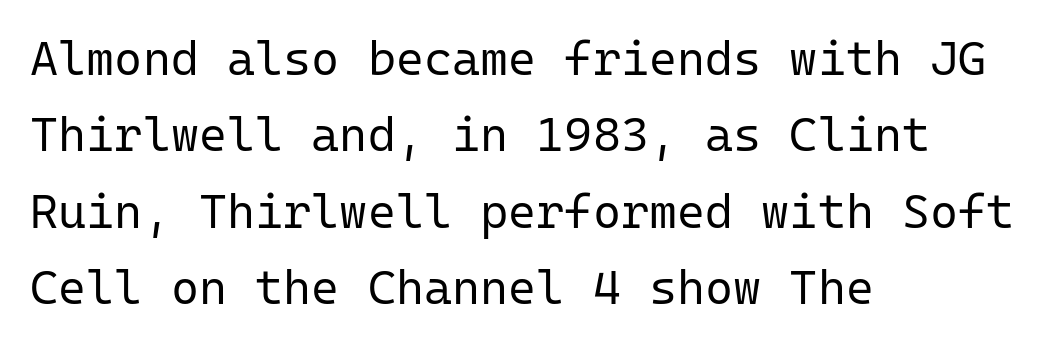
The image shows 48 px regular-weight sans-serif type, upright, monospaced; set left-aligned, normal line spacing (1.59x), normal letter spacing, not underlined; low stroke contrast and a medium x-height.
